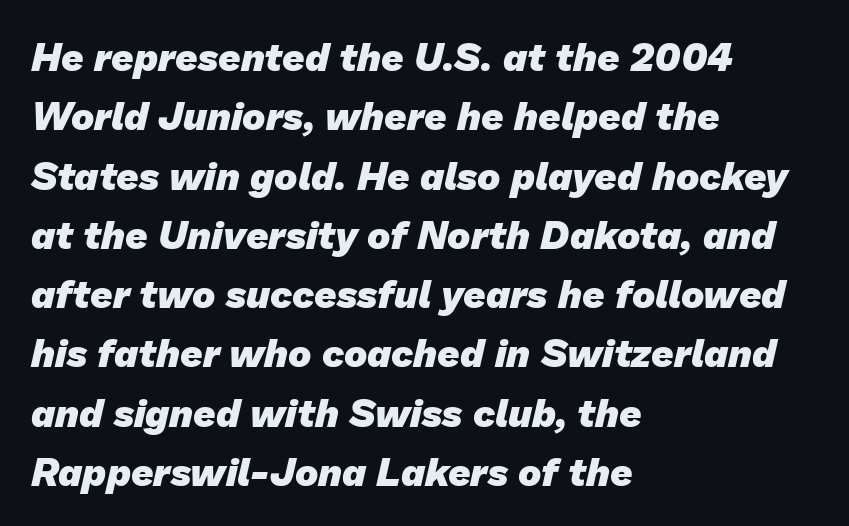
The rows are spaced the way most documents space them. The strip under each line holds only bare page. These lines are rendered in a variable-pitch font. Typographic density is high because the face is bold.
